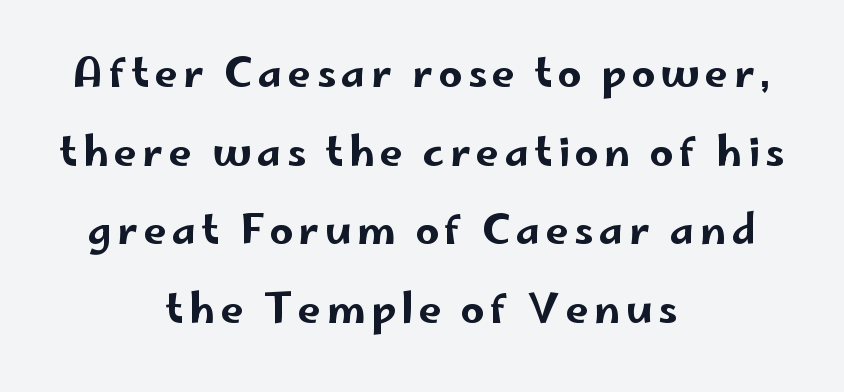
A great deal of white space separates one row of letters from the next. The strip under each line holds only bare page. Looks like regular typesetting: each glyph gets only the width it needs. Notice how the stems are strictly vertical — no italics here.
